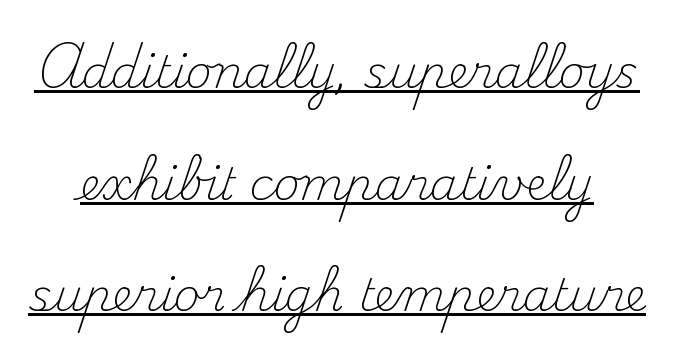
{"serif": "yes", "bold": "no", "weight": "light", "width": "normal", "stroke_contrast": "medium", "x_height": "small", "monospaced": "no", "underline": "yes", "line_spacing": "loose", "line_spacing_ratio": 2.48, "letter_spacing": "normal", "letter_spacing_em": 0.0, "glyph_px": 45}
